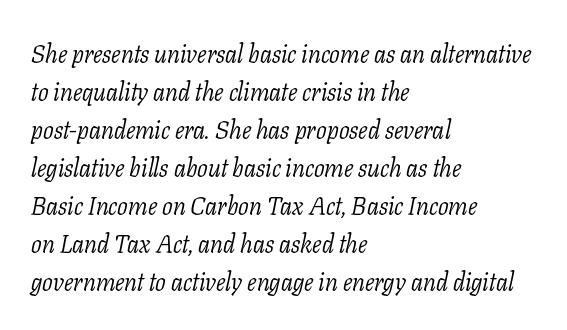
Q: Is the text bold? A: No.
Q: Is the text italic (slanted)? A: Yes, it leans right by about 11 degrees.
Q: Is the text underlined? A: No.
Q: How is the paragraph aligned? A: Left-aligned.
Q: Is the spacing between letters normal or unusually wide? A: Normal.
Q: Is the spacing between lines tight, normal or loose? A: Normal.
